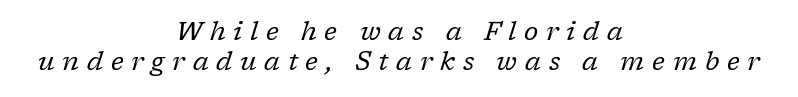
The image shows 26 px text type, italic (leaning right); set centered, tight line spacing (1.15x), unusually wide letter spacing (+0.3 em), not underlined.
